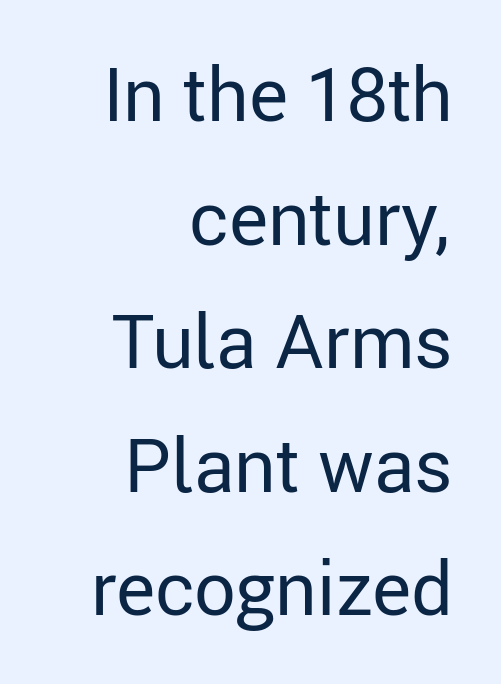
{"serif": "no", "italic": "no", "bold": "no", "weight": "regular", "width": "normal", "stroke_contrast": "low", "x_height": "medium", "monospaced": "no", "underline": "no", "align": "right", "line_spacing": "normal", "line_spacing_ratio": 1.67, "letter_spacing": "normal", "letter_spacing_em": 0.0, "glyph_px": 74}
